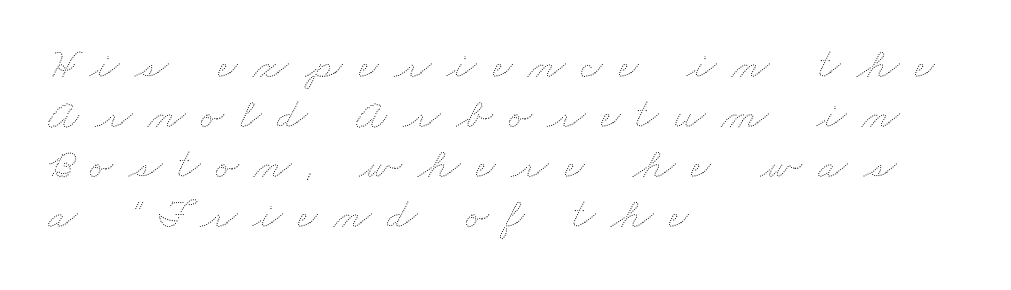
Layout note: lines flush left. Observe the wide spacing: letters keep a clear distance from each other. The letters look calm and open, with moderate or lighter stems. A typesetter would call this proportional, since set widths differ per character. Descenders are the only things crossing below the line.
